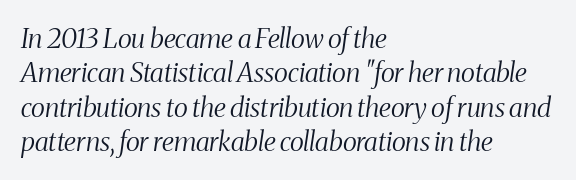
These glyphs show unthickened strokes, regular width or finer. Whoever set this chose a conventional vertical rhythm. The specimen reads as italic at a glance. The compositor pushed each line to the left boundary. This rendering leaves character spacing at its baseline value. Lines of text with bare space underneath.
